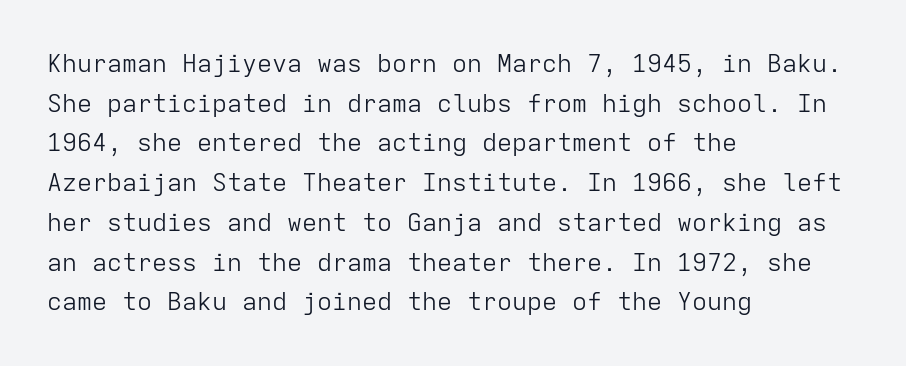
No italicization has been applied; the sample stays upright. Which margin do the lines hug? The left one — the right edge is uneven. Interline gaps are of average width in this sample. Descender tails drop into unmarked territory.
